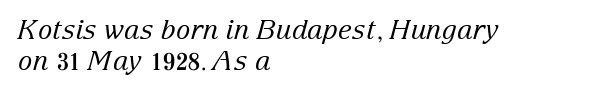
Q: Is the text bold? A: No.
Q: Is the text italic (slanted)? A: Yes, it leans right by about 15 degrees.
Q: Is the text underlined? A: No.
Q: How is the paragraph aligned? A: Left-aligned.
Q: Is the spacing between letters normal or unusually wide? A: Normal.
Q: Is the spacing between lines tight, normal or loose? A: Tight.
